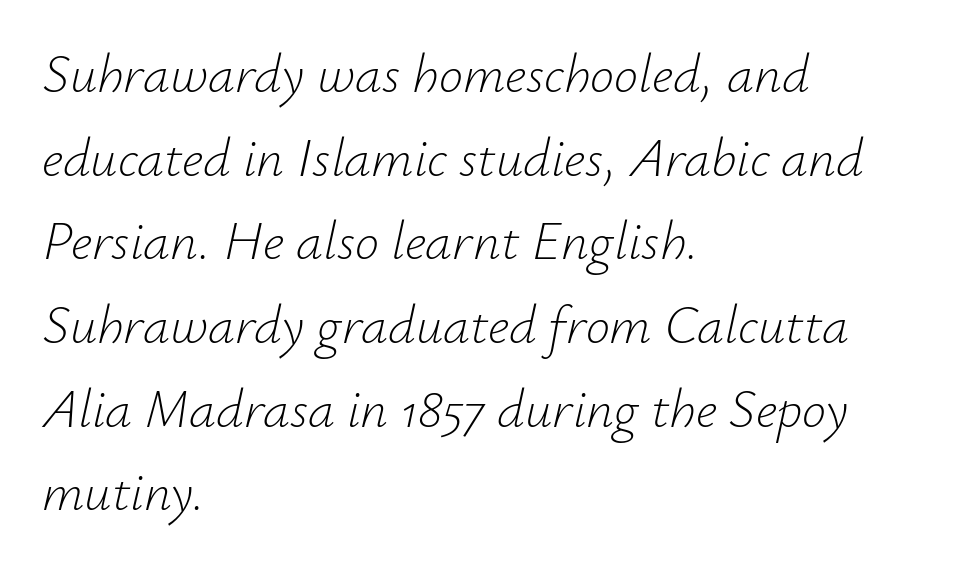
Q: Is the text bold? A: No.
Q: Is the text italic (slanted)? A: Yes, it leans right by about 12 degrees.
Q: Is the text underlined? A: No.
Q: How is the paragraph aligned? A: Left-aligned.
Q: Is the spacing between letters normal or unusually wide? A: Normal.
Q: Is the spacing between lines tight, normal or loose? A: Normal.
Q: Width (condensed, normal, or wide)? A: Normal.
Q: Stroke contrast? A: Low.
Q: x-height? A: Small.
Q: Monospaced? A: No.
